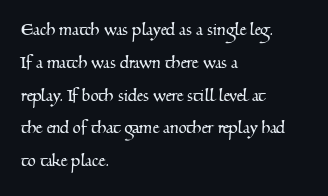
Q: Is the text underlined? A: No.
Q: How is the paragraph aligned? A: Left-aligned.
Q: Is the spacing between letters normal or unusually wide? A: Normal.
Q: Is the spacing between lines tight, normal or loose? A: Normal.
